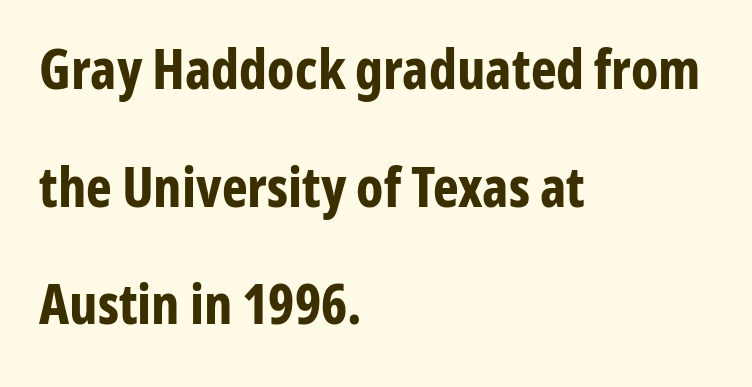
Q: Is the text bold? A: Yes.
Q: Is the text italic (slanted)? A: No, it is upright.
Q: Is the typeface a serif or a sans-serif typeface? A: Sans-serif.
Q: Is the text underlined? A: No.
Q: How is the paragraph aligned? A: Left-aligned.
Q: Is the spacing between letters normal or unusually wide? A: Normal.
Q: Is the spacing between lines tight, normal or loose? A: Loose.
Q: Width (condensed, normal, or wide)? A: Condensed.
Q: Stroke contrast? A: Low.
Q: x-height? A: Medium.
Q: Monospaced? A: No.
